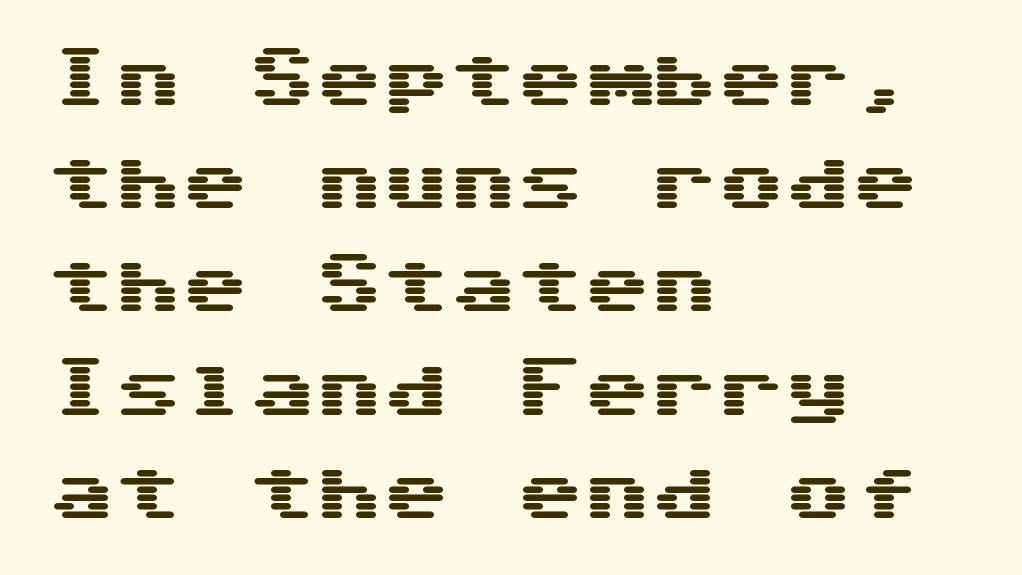
Note: no serifs on the glyphs. Nobody touched the tracking dial on this one. The gap between lines stays unmarked. Whoever set this chose a conventional vertical rhythm. Italic: no, the glyphs are upright roman. Compared with a centered layout, this one pins lines to the left instead.
